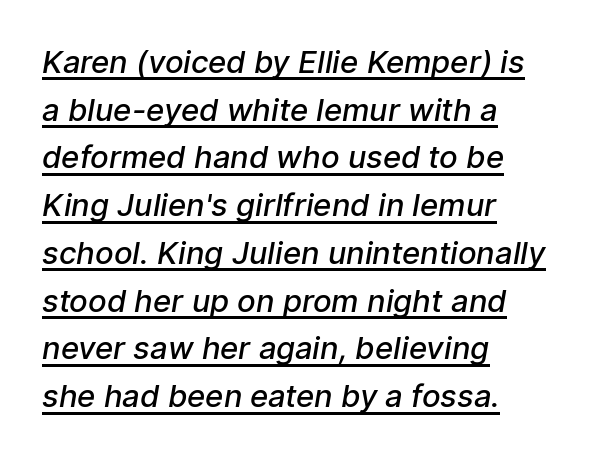
{"serif": "no", "bold": "semi", "weight": "semibold", "width": "normal", "stroke_contrast": "low", "x_height": "medium", "monospaced": "no", "underline": "yes", "align": "left", "line_spacing": "normal", "line_spacing_ratio": 1.54, "letter_spacing": "normal", "letter_spacing_em": 0.0, "glyph_px": 31}
